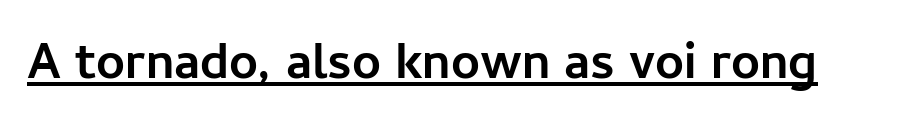
You could not count columns in this text — the font is proportionally spaced. The typesetting leans heavy: a genuine bold. Every word sits above its own underline. The lettering stays uniformly vertical, giving the passage a roman look. Glyph-to-glyph distance matches everyday printed text. Nope, no serifs anywhere on these letters.
